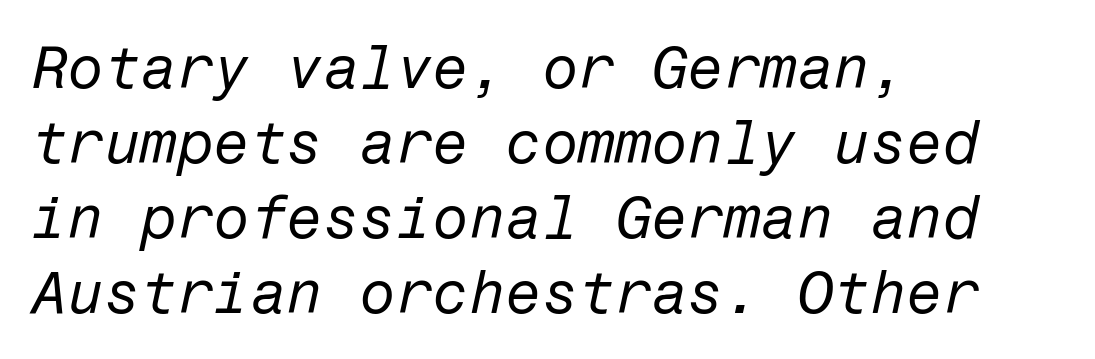
Compared with typical body copy, the letter spacing here is the same. Visually the block forms a straight wall on the left and a jagged coastline on the right. The cut favours lightness, reaching ordinary text weight at its darkest. Whoever set this chose a conventional vertical rhythm. Check under the words: just untouched page. Rendered with sloped, italic letterforms.
